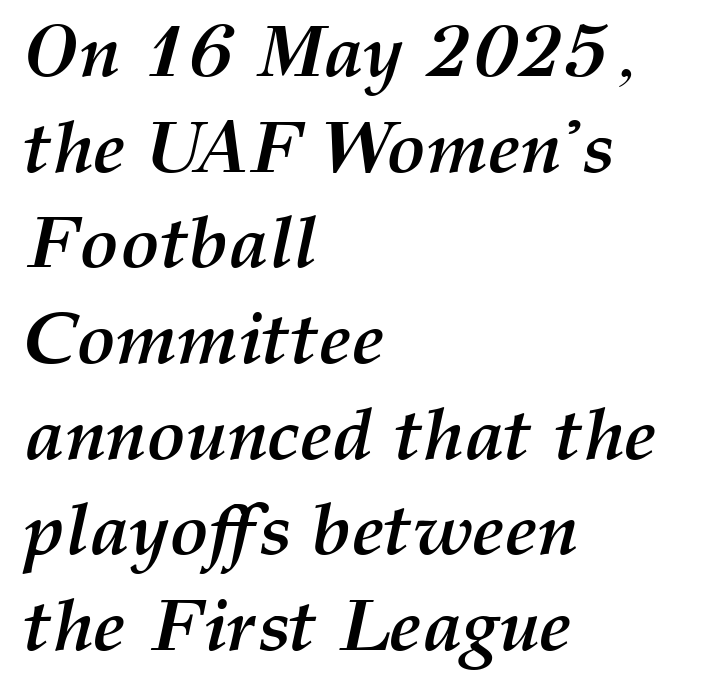
Descenders are the only things crossing below the line. Students, this is bold: see how much ink each stroke carries. Does extra space separate the letters? No, they use regular spacing. This sample has the flowing, uneven cadence of proportional lettering. Leftover space on each line is placed entirely after the last word.
